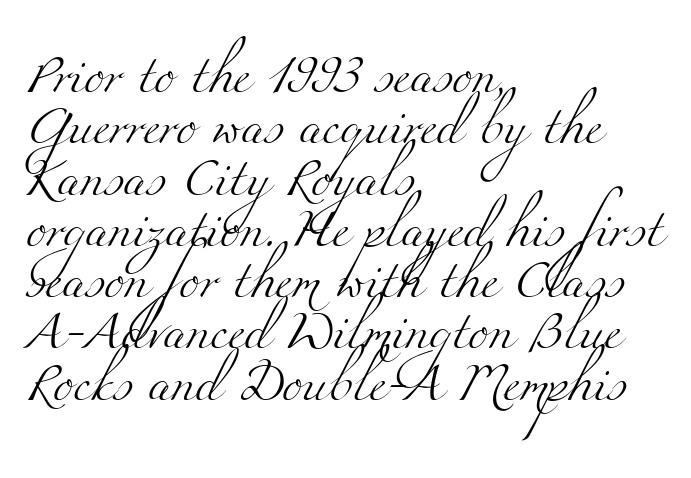
Q: Is the text bold? A: No.
Q: Is the text underlined? A: No.
Q: How is the paragraph aligned? A: Left-aligned.
Q: Is the spacing between letters normal or unusually wide? A: Normal.
Q: Is the spacing between lines tight, normal or loose? A: Normal.
Q: Width (condensed, normal, or wide)? A: Wide.
Q: Stroke contrast? A: Medium.
Q: x-height? A: Small.
Q: Monospaced? A: No.
